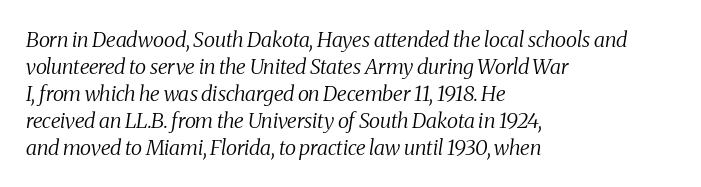
Type without underlining. Leftover space on each line is placed entirely after the last word. Rendered with sloped, italic letterforms. The letters look calm and open, with moderate or lighter stems.
